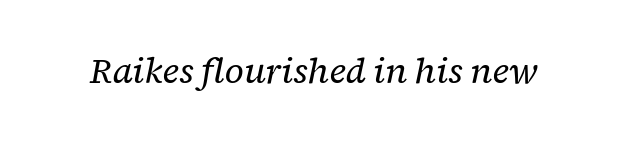
The image shows 35 px regular-weight serif type, italic (leaning right); set normal letter spacing, not underlined; low stroke contrast and a medium x-height.
